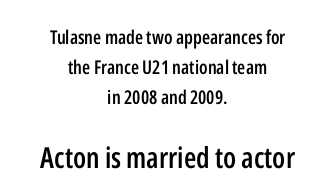
Spacing verdict: proportional, widths tailored to each character. Students, this is semibold: more ink than regular, less than bold. Type without underlining. The line texture is even and compact thanks to regular tracking.
